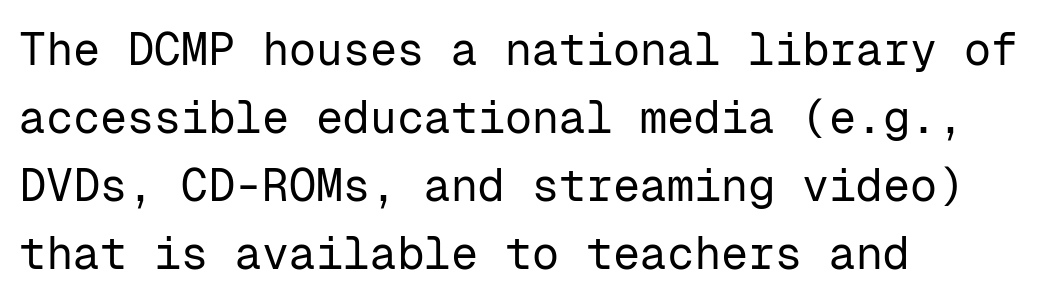
{"serif": "no", "italic": "no", "bold": "no", "weight": "regular", "width": "normal", "stroke_contrast": "low", "x_height": "medium", "monospaced": "yes", "underline": "no", "align": "left", "line_spacing": "normal", "line_spacing_ratio": 1.51, "letter_spacing": "normal", "letter_spacing_em": 0.0, "glyph_px": 45}
